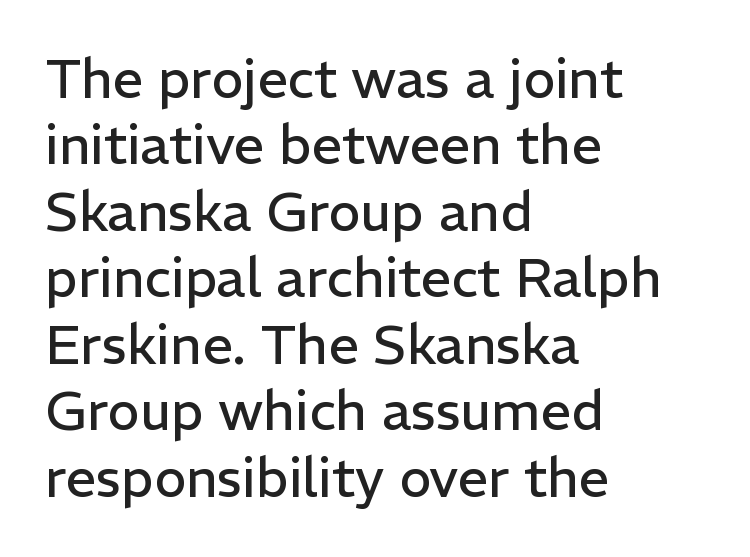
{"serif": "no", "italic": "no", "bold": "no", "weight": "regular", "width": "normal", "stroke_contrast": "low", "x_height": "medium", "monospaced": "no", "underline": "no", "align": "left", "line_spacing_ratio": 1.23, "letter_spacing": "normal", "letter_spacing_em": 0.0, "glyph_px": 54}
